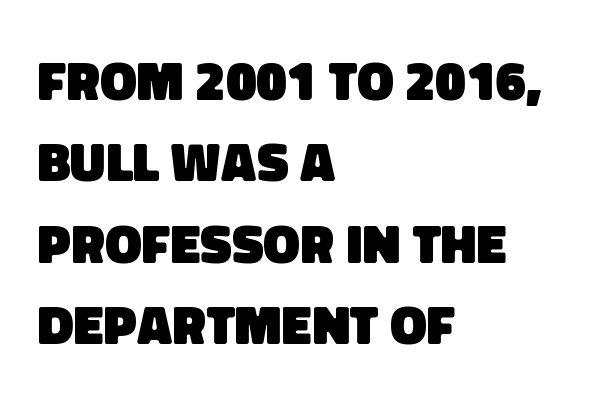
Quick note: underline off. Summary of weight: heavy, a full bold. The paragraph shown leans on its left margin. You could not count columns in this text — the font is proportionally spaced. Spacing between characters is what you'd get straight out of the box. This sample keeps an unexceptional amount of space between lines.
